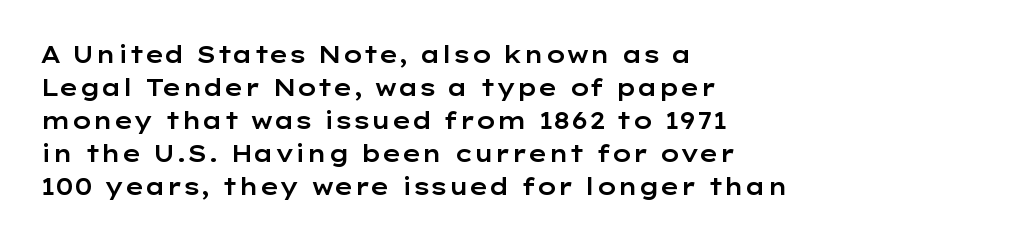
The image shows 23 px text type, upright; set left-aligned, normal line spacing (1.43x), normal letter spacing, not underlined.
